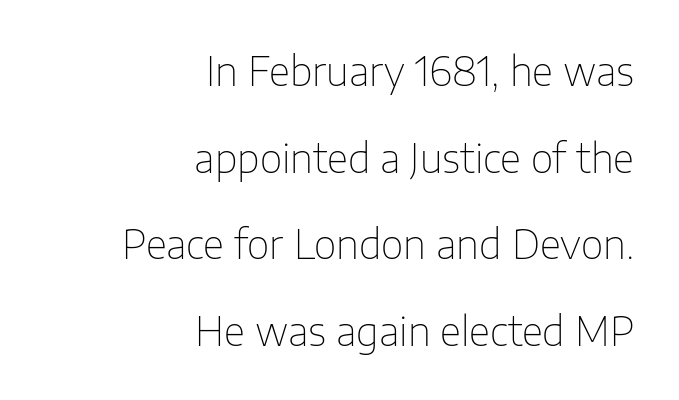
The letters carry no serifs — their stems end cleanly without finishing strokes. The passage is arranged like a letterhead date or caption credit — flush right. Students, note that the glyphs here touch the page at normal intervals. Just letters on the line, the space beneath them empty. The typeface has the unassuming heft of standard copy or less.
